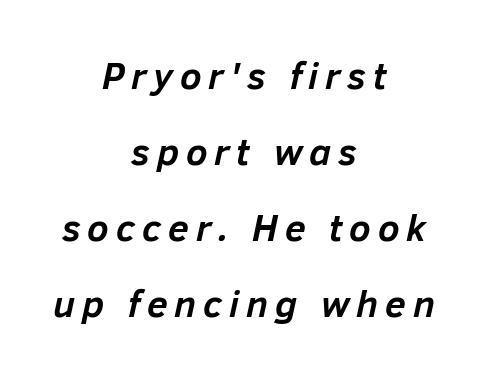
The image shows 38 px semibold type, italic (leaning right); set centered, loose line spacing (2.0x), not underlined; low stroke contrast and a medium x-height.
